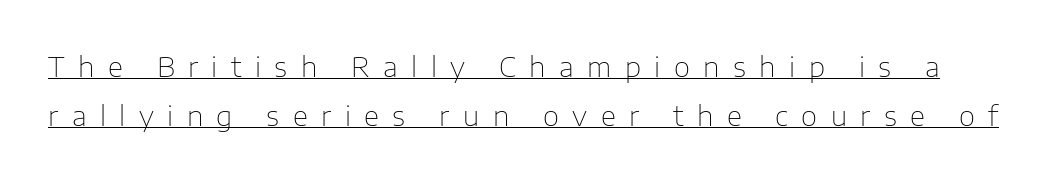
Q: Is the text bold? A: No.
Q: Is the text italic (slanted)? A: No, it is upright.
Q: Is the typeface a serif or a sans-serif typeface? A: Sans-serif.
Q: Is the text underlined? A: Yes.
Q: Is the spacing between letters normal or unusually wide? A: Unusually wide.
Q: Width (condensed, normal, or wide)? A: Normal.
Q: Stroke contrast? A: Low.
Q: x-height? A: Medium.
Q: Monospaced? A: No.
